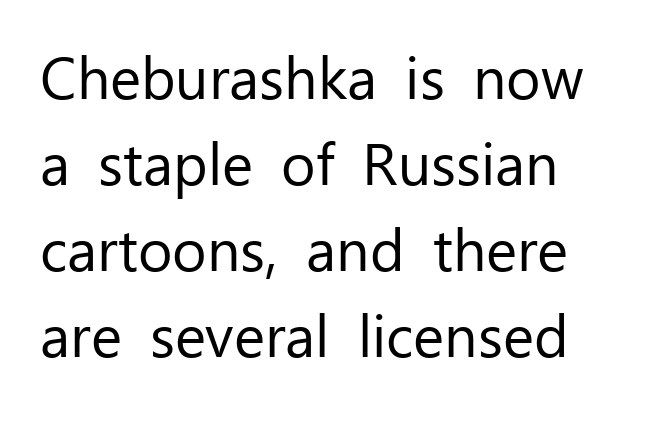
The image shows 59 px regular-weight sans-serif type, upright; set normal line spacing (1.46x), normal letter spacing, not underlined; low stroke contrast and a medium x-height.
